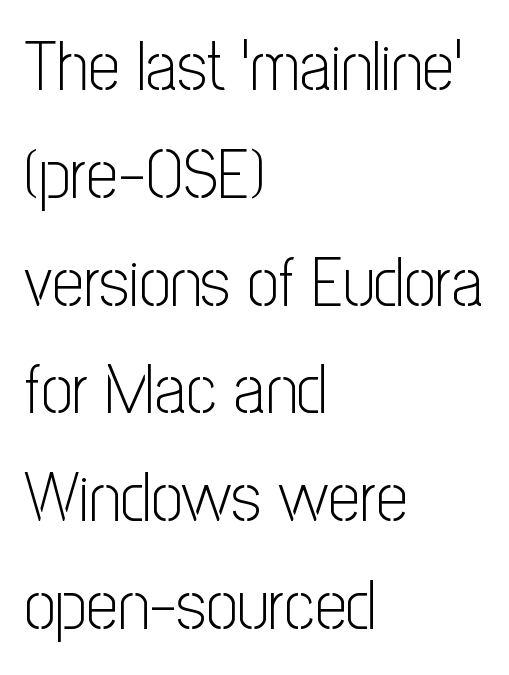
The image shows 70 px light, condensed sans-serif type, upright; set left-aligned, normal line spacing (1.54x), normal letter spacing, not underlined; low stroke contrast and a medium x-height.
